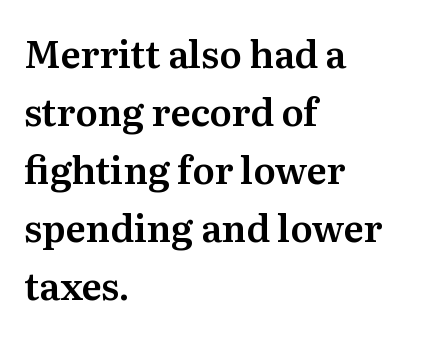
{"serif": "yes", "italic": "no", "width": "normal", "stroke_contrast": "medium", "x_height": "medium", "monospaced": "no", "underline": "no", "align": "left", "line_spacing": "normal", "line_spacing_ratio": 1.57, "letter_spacing": "normal", "letter_spacing_em": 0.0, "glyph_px": 37}
